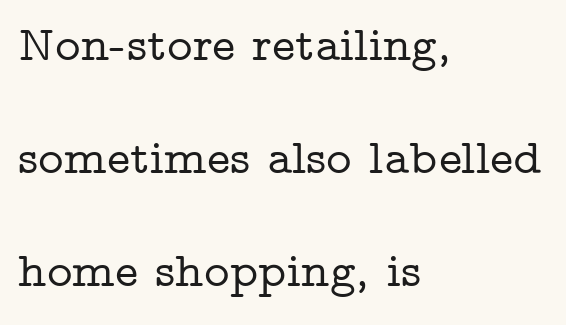
{"serif": "yes", "italic": "no", "width": "wide", "stroke_contrast": "low", "x_height": "medium", "monospaced": "no", "underline": "no", "align": "left", "line_spacing": "loose", "line_spacing_ratio": 2.31, "letter_spacing": "normal", "letter_spacing_em": 0.0, "glyph_px": 49}
